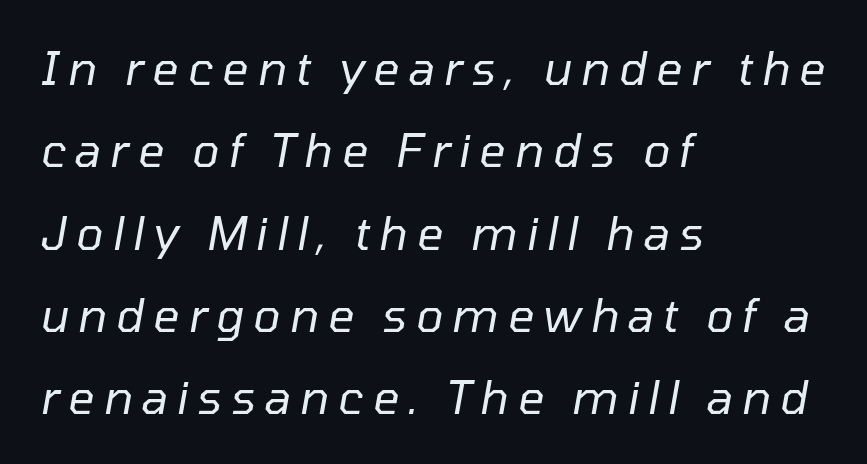
{"italic": "yes", "lean": "right", "slant_degrees": 10, "bold": "no", "weight": "regular", "width": "normal", "stroke_contrast": "low", "x_height": "medium", "monospaced": "no", "underline": "no", "align": "left", "line_spacing_ratio": 1.79, "glyph_px": 46}
